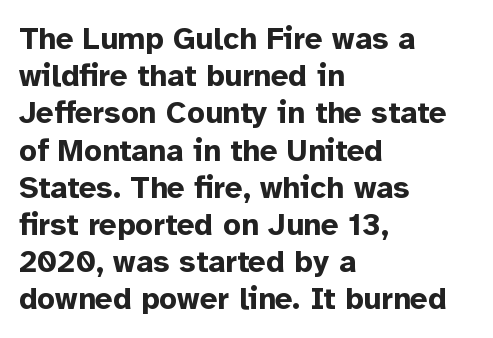
The image shows 31 px bold sans-serif type, upright; set left-aligned, line spacing 1.2x, normal letter spacing, not underlined; low stroke contrast and a medium x-height.
